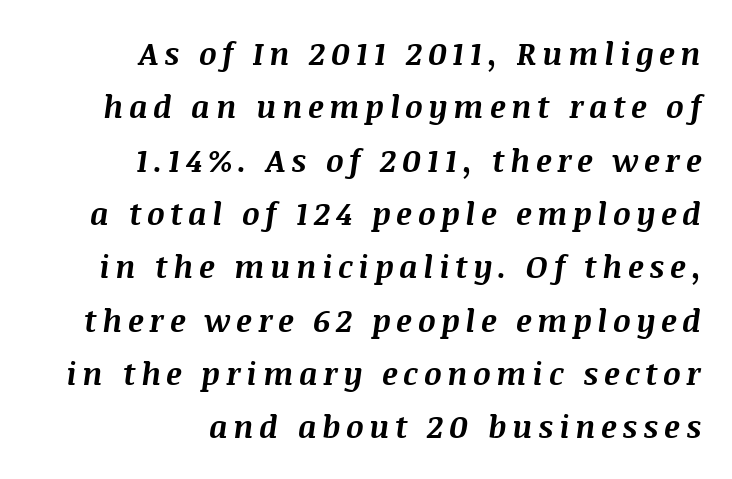
Anything drawn beneath the words? Only blank space. This sample has the flowing, uneven cadence of proportional lettering. Every row of glyphs terminates at an identical x-position on the right. These words are printed bold, with thick strokes throughout. The lettering tilts uniformly, giving the passage an italic look.
